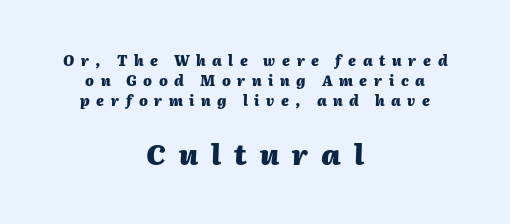
{"italic": "yes", "lean": "right", "slant_degrees": 2, "bold": "yes", "weight": "heavy", "width": "normal", "stroke_contrast": "medium", "x_height": "medium", "monospaced": "no", "underline": "no", "align": "center", "line_spacing": "normal", "line_spacing_ratio": 1.43, "letter_spacing": "wide", "letter_spacing_em": 0.47, "larger_block": "second", "size_ratio": 2.0, "glyph_px": 28}
